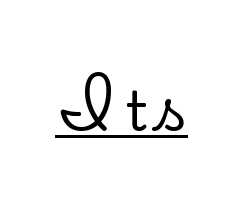
The image shows 54 px serif type, upright; set underlined; low stroke contrast and a small x-height.
